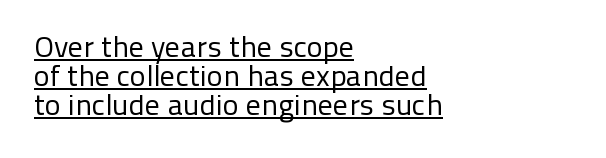
The image shows 30 px regular-weight sans-serif type, upright; set left-aligned, tight line spacing (0.97x), normal letter spacing, underlined; low stroke contrast and a medium x-height.
